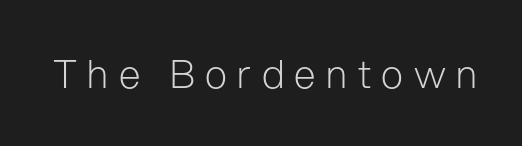
{"serif": "no", "italic": "no", "bold": "no", "weight": "light", "width": "normal", "stroke_contrast": "low", "x_height": "medium", "monospaced": "no", "underline": "no", "letter_spacing": "wide", "letter_spacing_em": 0.27, "glyph_px": 39}
